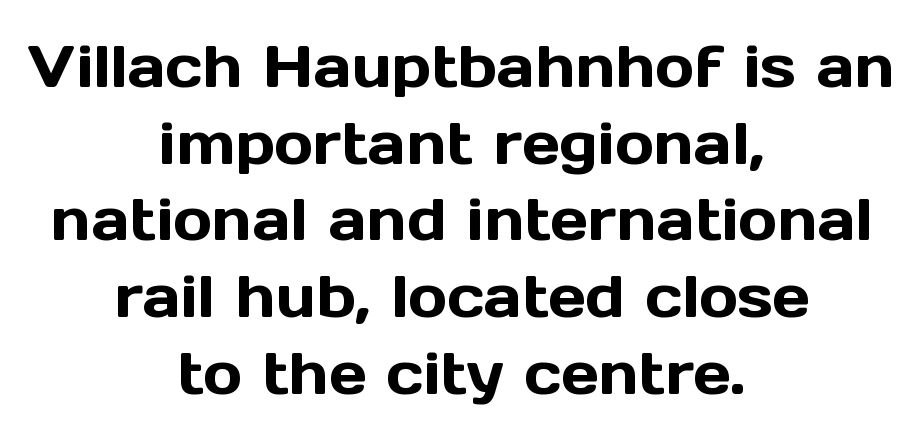
The image shows 59 px sans-serif type, upright; set centered, normal line spacing (1.3x), normal letter spacing, not underlined; a medium x-height.
